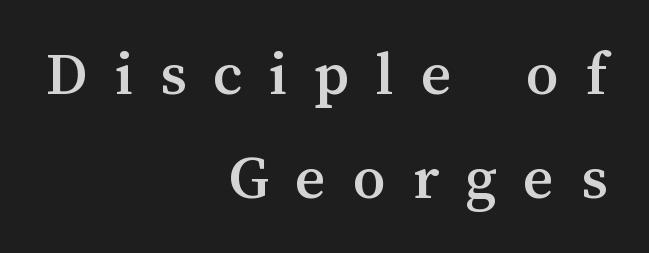
The image shows 65 px text type, upright; set right-aligned, normal line spacing (1.6x), unusually wide letter spacing (+0.41 em), not underlined; medium stroke contrast and a medium x-height.
